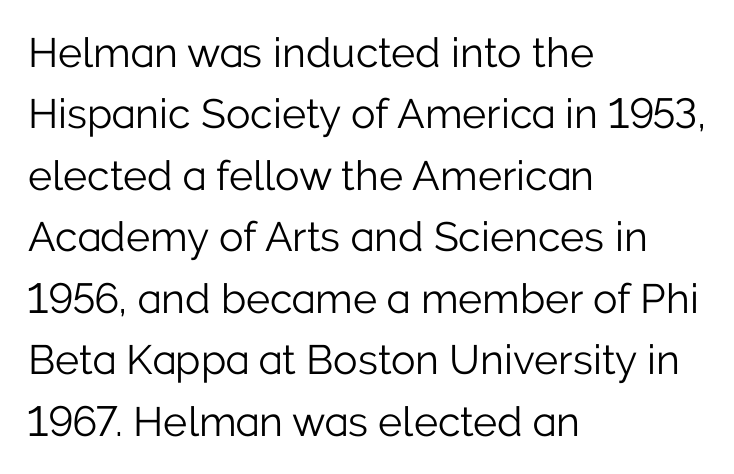
These lines are set flush left with a ragged right edge. Think of a printed novel: that variable character pitch is what you see here. Type without underlining. Interline gaps are of average width in this sample.
